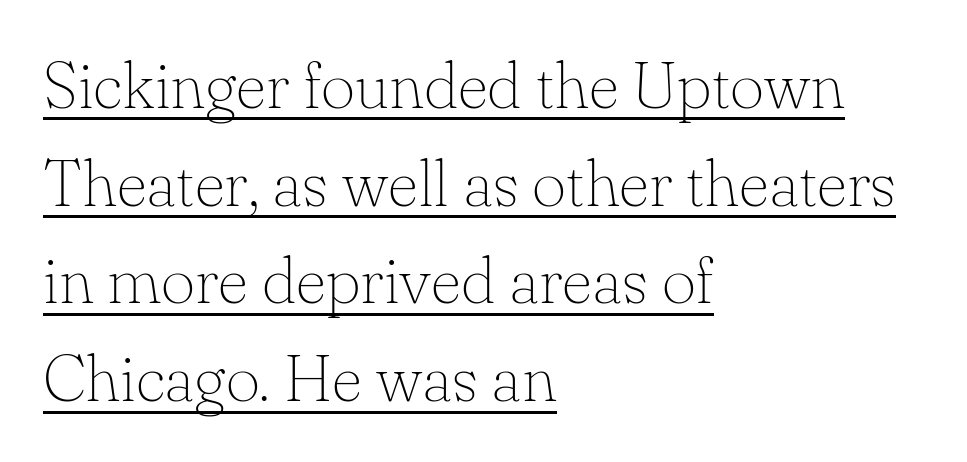
The image shows 66 px thin serif type, upright; set left-aligned, normal line spacing (1.48x), normal letter spacing, underlined; low stroke contrast and a small x-height.
